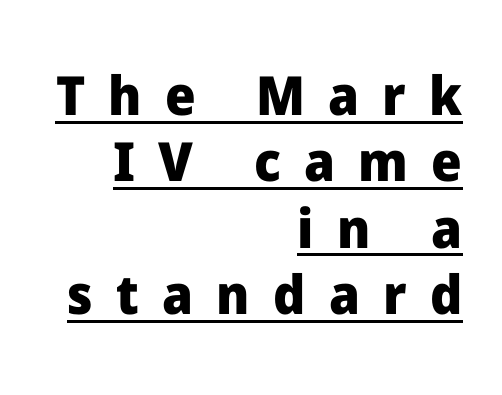
Q: Is the text bold? A: Yes.
Q: Is the text italic (slanted)? A: No, it is upright.
Q: Is the typeface a serif or a sans-serif typeface? A: Sans-serif.
Q: Is the text underlined? A: Yes.
Q: How is the paragraph aligned? A: Right-aligned.
Q: Is the spacing between letters normal or unusually wide? A: Unusually wide.
Q: Width (condensed, normal, or wide)? A: Normal.
Q: Stroke contrast? A: Low.
Q: x-height? A: Medium.
Q: Monospaced? A: No.
